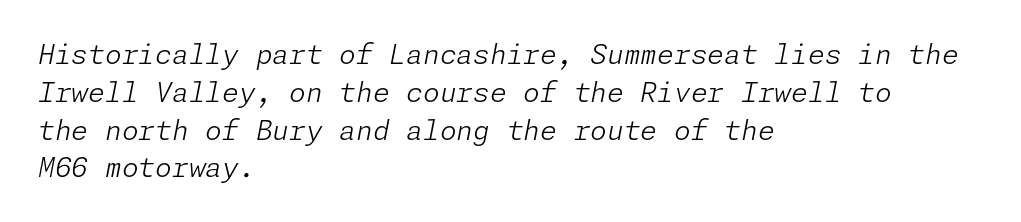
The image shows 27 px text type, italic (leaning right); set left-aligned, normal line spacing (1.4x), normal letter spacing, not underlined.
